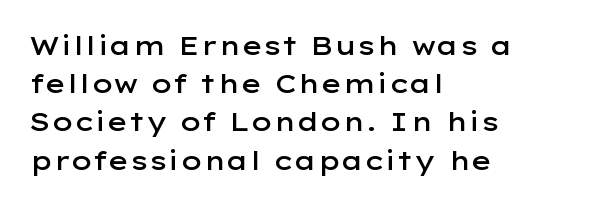
Q: Is the text bold? A: Semi-bold.
Q: Is the text italic (slanted)? A: No, it is upright.
Q: Is the text underlined? A: No.
Q: How is the paragraph aligned? A: Left-aligned.
Q: Is the spacing between letters normal or unusually wide? A: Normal.
Q: Is the spacing between lines tight, normal or loose? A: Normal.
